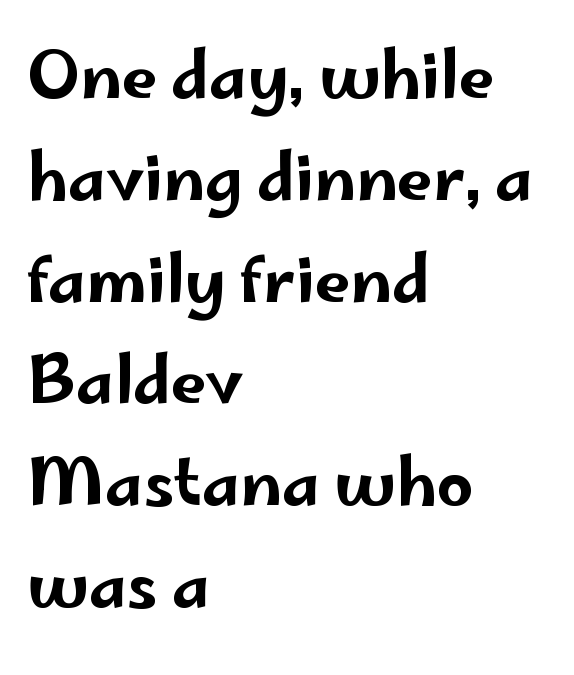
{"serif": "no", "italic": "no", "width": "wide", "stroke_contrast": "low", "x_height": "small", "monospaced": "no", "underline": "no", "align": "left", "line_spacing": "normal", "line_spacing_ratio": 1.59, "letter_spacing": "normal", "letter_spacing_em": 0.0, "glyph_px": 64}
